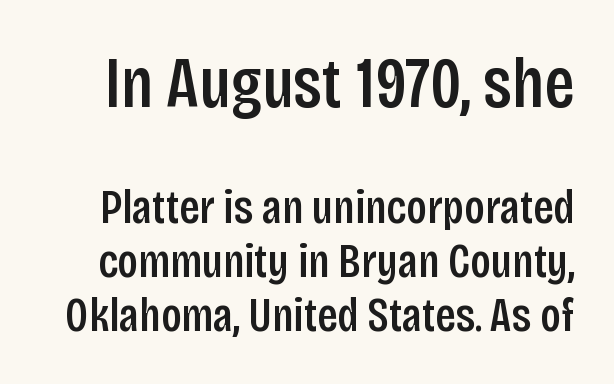
Q: Is the text italic (slanted)? A: No, it is upright.
Q: Is the typeface a serif or a sans-serif typeface? A: Sans-serif.
Q: Is the text underlined? A: No.
Q: Is the spacing between letters normal or unusually wide? A: Normal.
Q: Is the spacing between lines tight, normal or loose? A: Tight.
Q: Which block of text is set in a larger size, the first (top) or the second (bottom)? A: The first (top) one.
Q: Width (condensed, normal, or wide)? A: Condensed.
Q: Stroke contrast? A: Low.
Q: x-height? A: Large.
Q: Monospaced? A: No.
